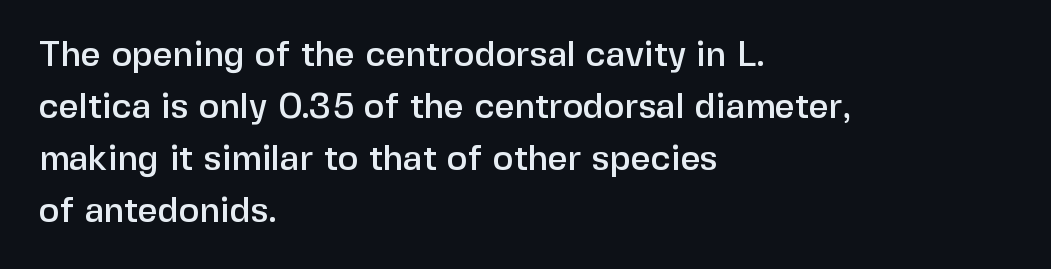
{"serif": "no", "italic": "no", "width": "normal", "stroke_contrast": "low", "x_height": "medium", "monospaced": "no", "underline": "no", "align": "left", "line_spacing": "normal", "line_spacing_ratio": 1.49, "letter_spacing": "normal", "letter_spacing_em": 0.0, "glyph_px": 35}
